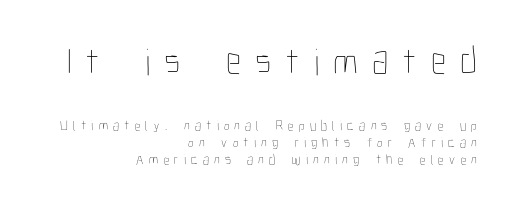
The image shows 38 px thin, condensed type, upright; set right-aligned, line spacing 1.2x, unusually wide letter spacing (+0.37 em), not underlined; the first (top) block is 2.71x larger; low stroke contrast and a medium x-height.
